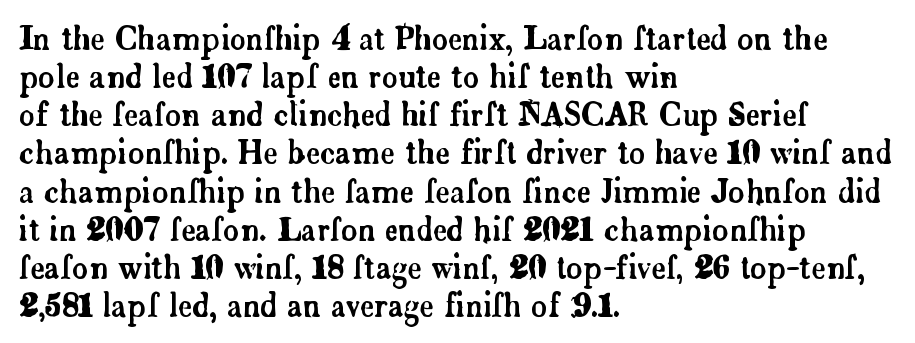
Q: Is the text italic (slanted)? A: No, it is upright.
Q: Is the typeface a serif or a sans-serif typeface? A: Serif.
Q: Is the text underlined? A: No.
Q: How is the paragraph aligned? A: Left-aligned.
Q: Is the spacing between letters normal or unusually wide? A: Normal.
Q: Width (condensed, normal, or wide)? A: Normal.
Q: Stroke contrast? A: Low.
Q: x-height? A: Small.
Q: Monospaced? A: No.
